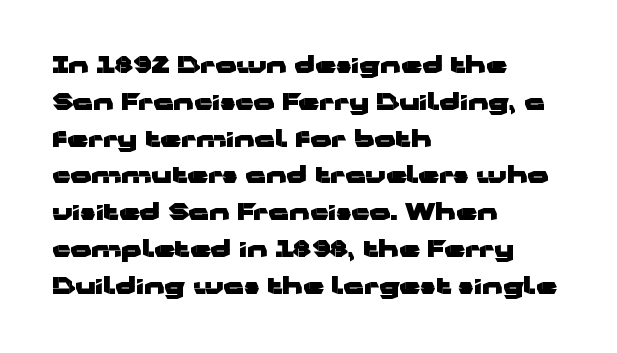
The image shows 23 px bold type, upright; set left-aligned, normal line spacing (1.6x), normal letter spacing, not underlined.
